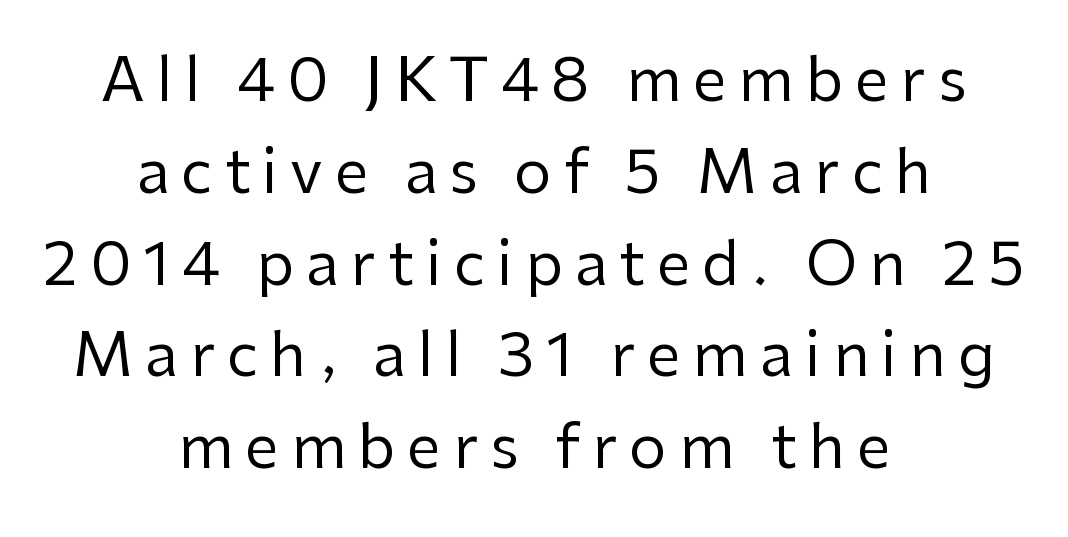
The paragraph has two soft edges and a firm central axis. In terms of letterspacing, this is a distinctly airy, spread setting. Are there feet on the stems? There aren't — it's a sans. Varying glyph widths throughout — classic text-font behaviour.
